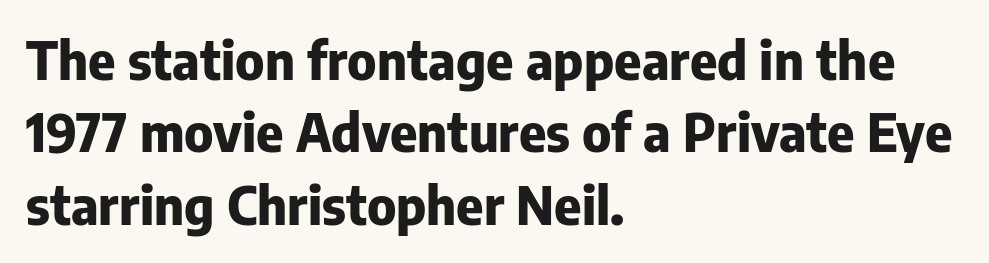
The axis of the letterforms is exactly vertical. Serifs: no, the terminals of the letterforms are clean. Proportional: the letters do not fall into vertical columns. A bare baseline throughout the passage. These lines are set flush left with a ragged right edge.
